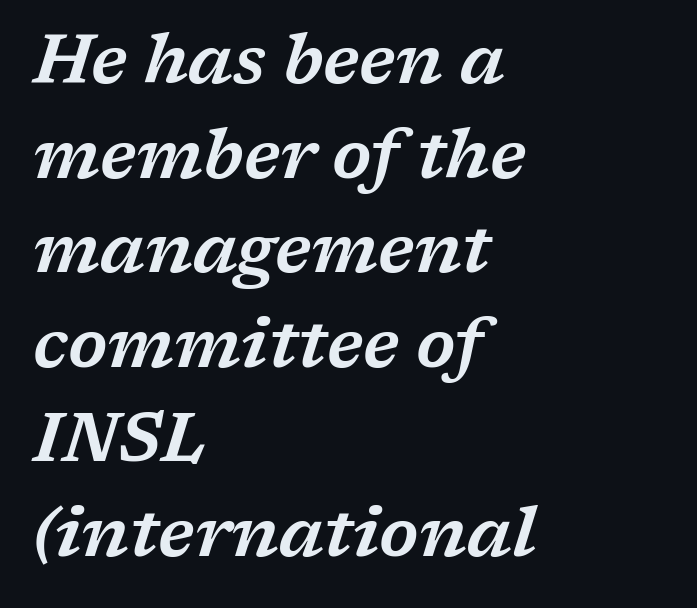
Notice how the stems are inclined rather than vertical — that's the hallmark of italics. These lines are set flush left with a ragged right edge. Rows of type keep a routine distance in the vertical direction. There is no visible air inserted between adjacent glyphs. The passage shown is not underscored anywhere. Letterform terminals end in serifs throughout the passage.
